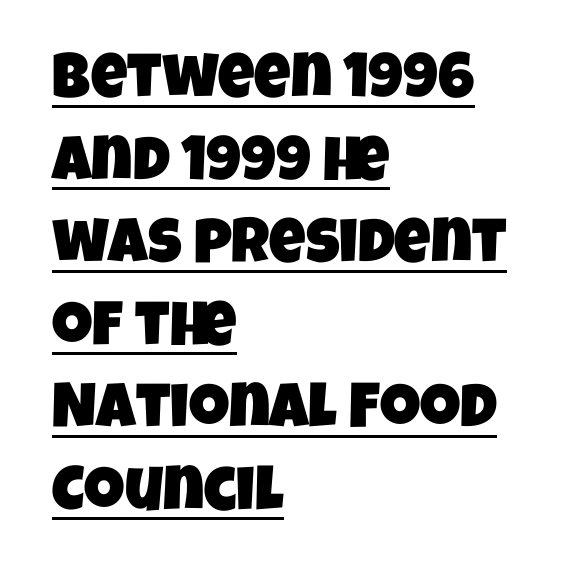
Q: Is the typeface a serif or a sans-serif typeface? A: Sans-serif.
Q: Is the text underlined? A: Yes.
Q: How is the paragraph aligned? A: Left-aligned.
Q: Is the spacing between letters normal or unusually wide? A: Normal.
Q: Is the spacing between lines tight, normal or loose? A: Normal.
Q: Width (condensed, normal, or wide)? A: Condensed.
Q: Stroke contrast? A: Low.
Q: x-height? A: Large.
Q: Monospaced? A: No.
